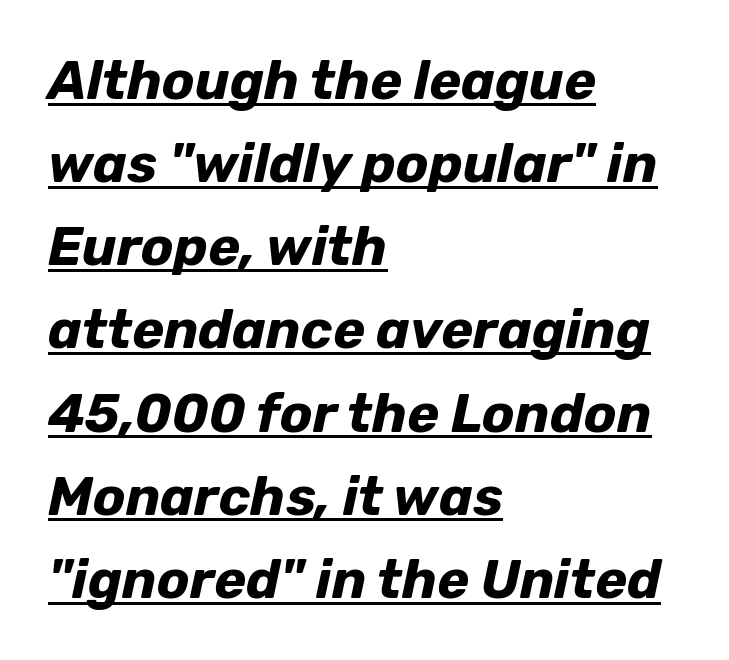
The typography opts for an oblique posture over an upright one. This rendering uses left alignment, leaving the right contour irregular. Typesetter's note: full bold, strokes at maximum text heaviness. These lines are rendered in a variable-pitch font. Caption: lettering with a line underneath. Horizontal bands of white between lines are of average thickness.
